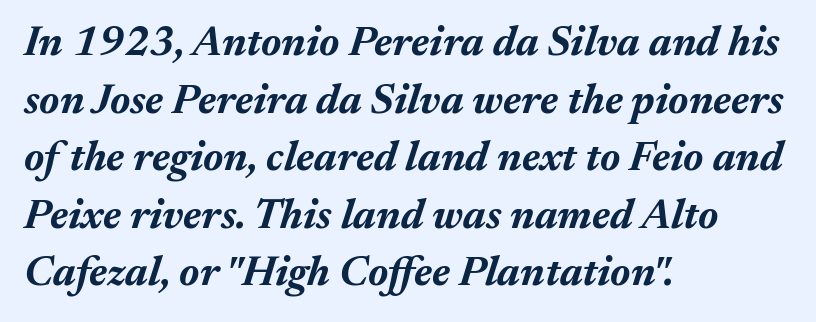
Q: Is the text bold? A: Yes.
Q: Is the text italic (slanted)? A: Yes, it leans right by about 17 degrees.
Q: Is the text underlined? A: No.
Q: How is the paragraph aligned? A: Left-aligned.
Q: Is the spacing between letters normal or unusually wide? A: Normal.
Q: Is the spacing between lines tight, normal or loose? A: Normal.
Q: Width (condensed, normal, or wide)? A: Normal.
Q: Stroke contrast? A: Medium.
Q: x-height? A: Medium.
Q: Monospaced? A: No.
